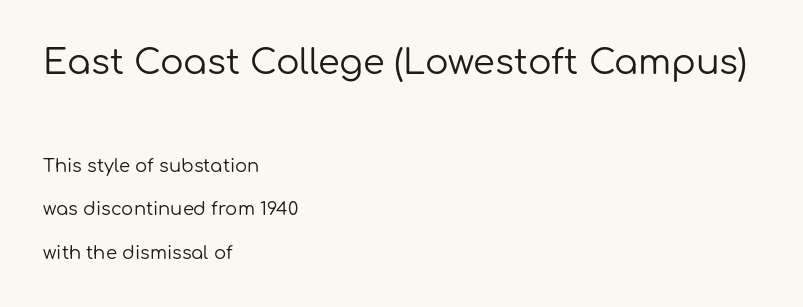
The image shows 35 px regular-weight sans-serif type, upright; set left-aligned, loose line spacing (2.42x), normal letter spacing, not underlined; the first (top) block is 1.94x larger; low stroke contrast and a medium x-height.
